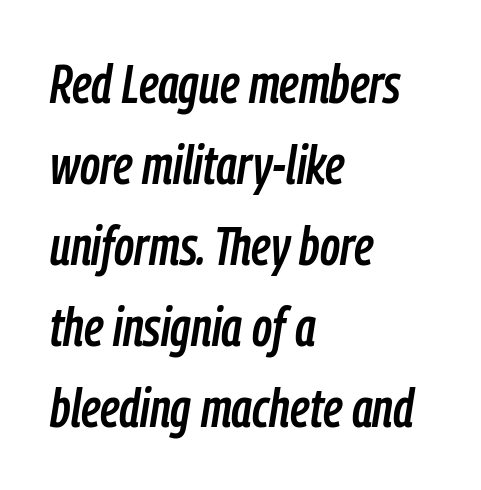
Q: Is the text italic (slanted)? A: Yes, it leans right by about 9 degrees.
Q: Is the text underlined? A: No.
Q: How is the paragraph aligned? A: Left-aligned.
Q: Is the spacing between letters normal or unusually wide? A: Normal.
Q: Is the spacing between lines tight, normal or loose? A: Normal.
Q: Width (condensed, normal, or wide)? A: Condensed.
Q: Stroke contrast? A: Low.
Q: x-height? A: Medium.
Q: Monospaced? A: No.
